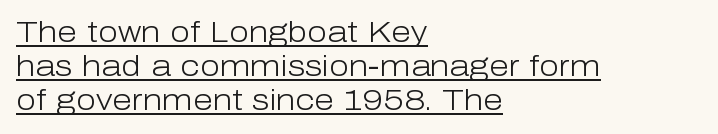
Ink coverage per letter is moderate at most. In designer terms, the underline attribute is active on this setting. I'd call this a sans setting — the letters go barefoot. Here the designer chose a conventional face with non-uniform glyph widths. The specimen reads as upright at a glance. Leftover space on each line is placed entirely after the last word.
